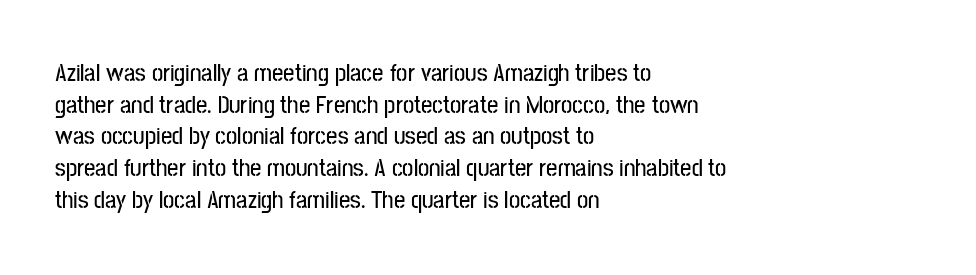
{"italic": "no", "underline": "no", "align": "left", "line_spacing": "normal", "line_spacing_ratio": 1.27, "letter_spacing": "normal", "letter_spacing_em": 0.0, "glyph_px": 25}
